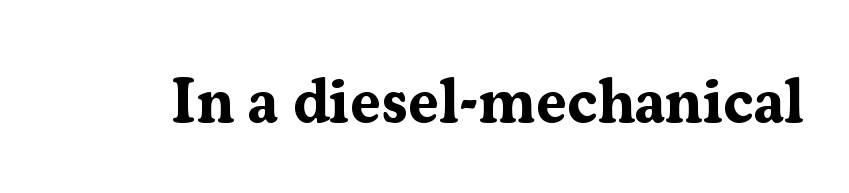
{"serif": "yes", "italic": "no", "bold": "yes", "weight": "bold", "width": "normal", "stroke_contrast": "medium", "x_height": "medium", "monospaced": "no", "underline": "no", "letter_spacing": "normal", "letter_spacing_em": 0.0, "glyph_px": 62}
